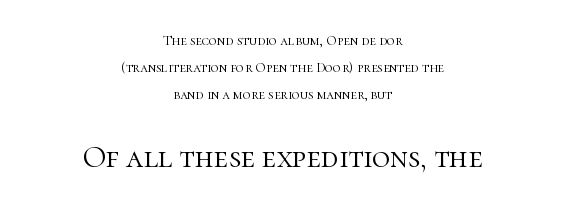
The image shows 31 px light serif type, upright; set centered, loose line spacing (1.94x), normal letter spacing, not underlined; the second (bottom) block is 2.21x larger; high stroke contrast and a medium x-height.
